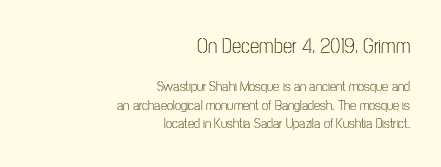
The image shows 21 px text type, upright; set right-aligned, normal line spacing (1.34x), normal letter spacing, not underlined; the first (top) block is 1.5x larger.
